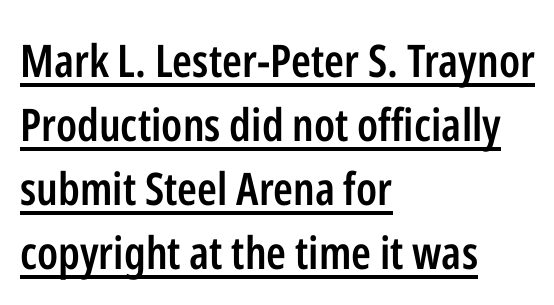
The image shows 45 px semibold, condensed sans-serif type, upright; set left-aligned, normal line spacing (1.42x), normal letter spacing, underlined; low stroke contrast and a medium x-height.
